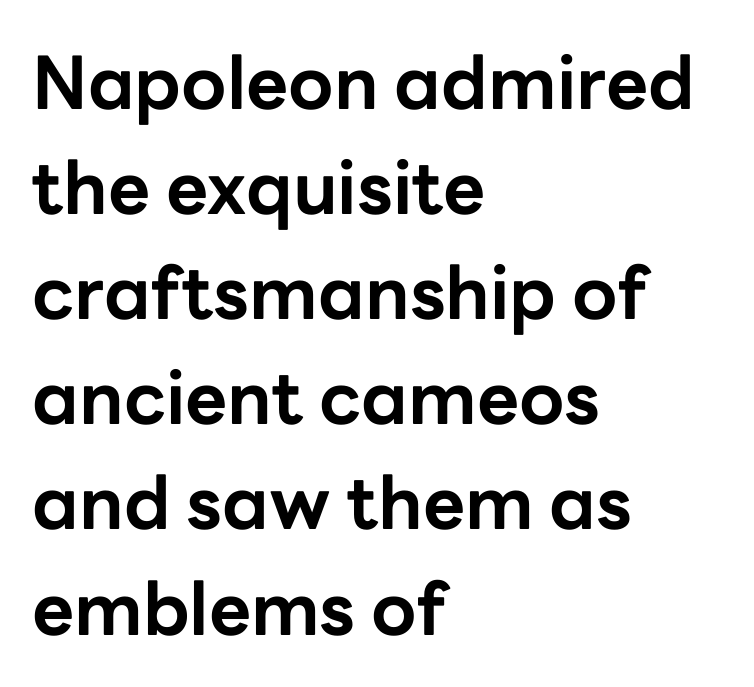
Students, observe: this is what conventionally led text looks like. In CSS terms this would be text-align: left. Stroke terminals: plain, sans-serif. The horizontal fit of the characters is conventional and even. The rendering uses natural spacing where letterforms have individual widths. The typography opts for an upright posture over an oblique one.
